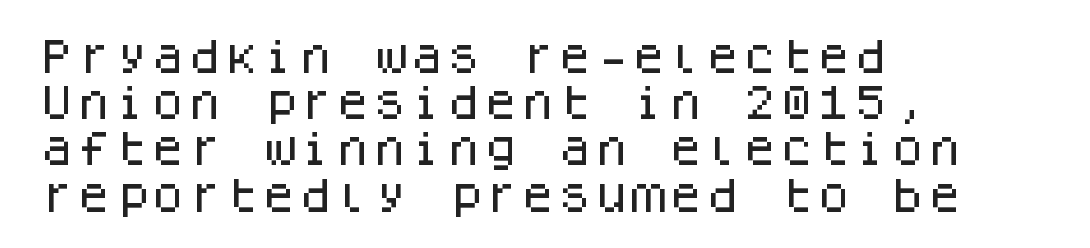
The image shows 37 px sans-serif type, upright, monospaced; set left-aligned, normal line spacing (1.25x), normal letter spacing, not underlined; low stroke contrast and a large x-height.
